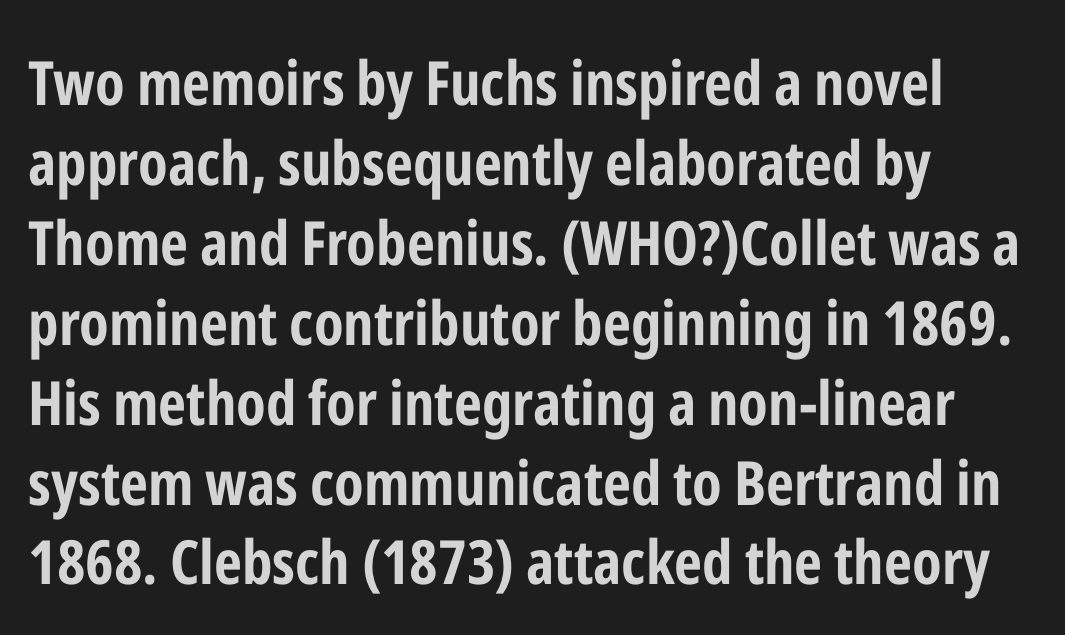
{"serif": "no", "italic": "no", "bold": "yes", "weight": "bold", "width": "condensed", "stroke_contrast": "low", "x_height": "medium", "monospaced": "no", "underline": "no", "align": "left", "line_spacing": "normal", "line_spacing_ratio": 1.31, "letter_spacing": "normal", "letter_spacing_em": 0.0, "glyph_px": 61}
